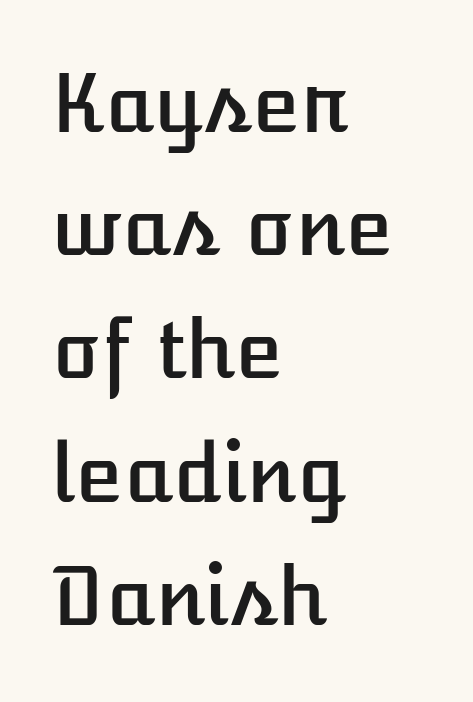
Looks like regular typesetting: each glyph gets only the width it needs. Descenders are the only things crossing below the line. These lines stack with their left ends in a neat column. Each new line begins a customary step beneath the previous one. Posture: straight, roman, zero tilt.
